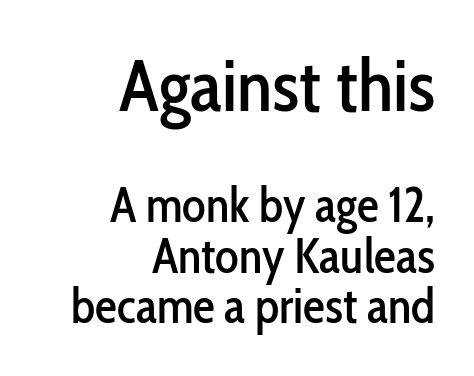
Q: Is the text italic (slanted)? A: No, it is upright.
Q: Is the typeface a serif or a sans-serif typeface? A: Sans-serif.
Q: Is the text underlined? A: No.
Q: How is the paragraph aligned? A: Right-aligned.
Q: Is the spacing between letters normal or unusually wide? A: Normal.
Q: Is the spacing between lines tight, normal or loose? A: Tight.
Q: Which block of text is set in a larger size, the first (top) or the second (bottom)? A: The first (top) one.
Q: Width (condensed, normal, or wide)? A: Condensed.
Q: Stroke contrast? A: Low.
Q: x-height? A: Medium.
Q: Monospaced? A: No.
